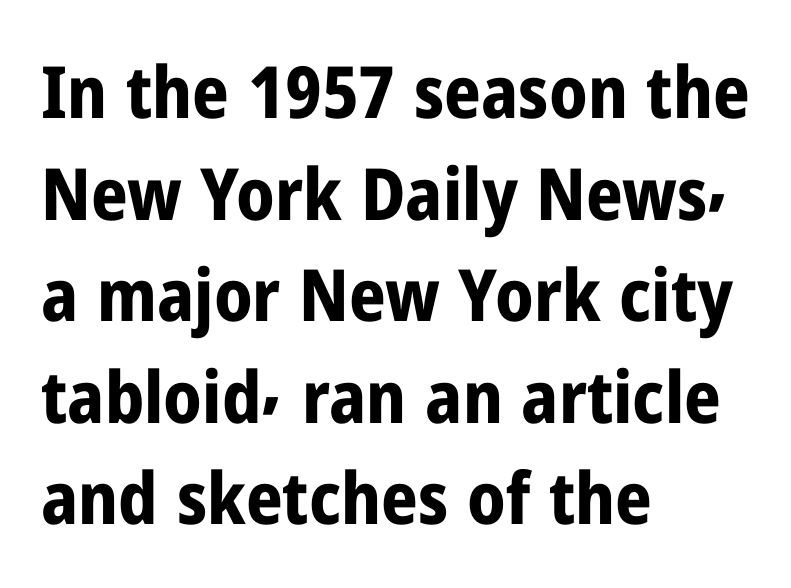
The zone under the glyphs is completely vacant. Rendered with straight, roman letterforms. Strokes here are thick enough to call this a true bold. The leading is moderate, giving the passage an even texture.
